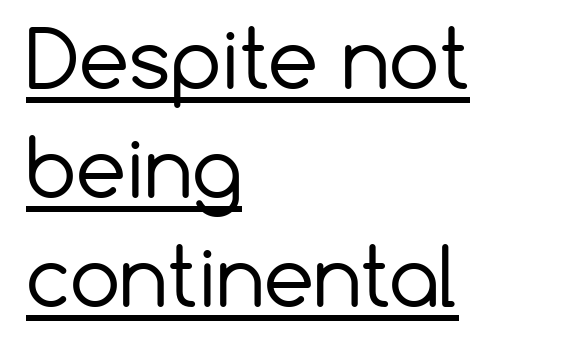
Q: Is the text bold? A: No.
Q: Is the text italic (slanted)? A: No, it is upright.
Q: Is the typeface a serif or a sans-serif typeface? A: Sans-serif.
Q: Is the text underlined? A: Yes.
Q: How is the paragraph aligned? A: Left-aligned.
Q: Is the spacing between letters normal or unusually wide? A: Normal.
Q: Is the spacing between lines tight, normal or loose? A: Normal.
Q: Width (condensed, normal, or wide)? A: Normal.
Q: Stroke contrast? A: Low.
Q: x-height? A: Medium.
Q: Monospaced? A: No.
